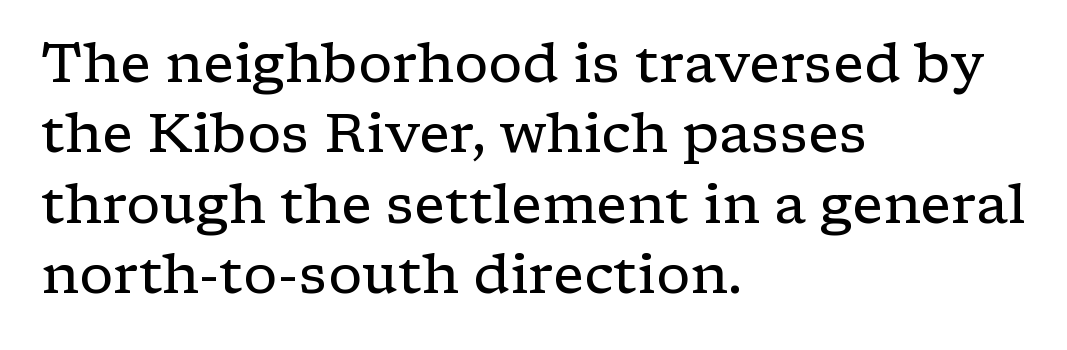
The image shows 55 px regular-weight, wide serif type, upright; set left-aligned, normal line spacing (1.28x), normal letter spacing, not underlined; low stroke contrast and a medium x-height.
